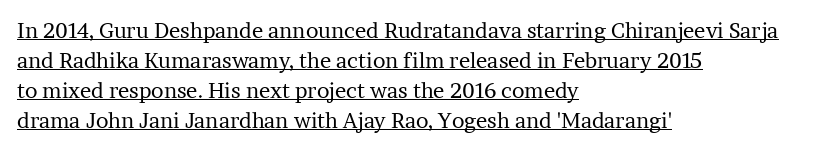
Q: Is the text bold? A: No.
Q: Is the text italic (slanted)? A: No, it is upright.
Q: Is the text underlined? A: Yes.
Q: How is the paragraph aligned? A: Left-aligned.
Q: Is the spacing between letters normal or unusually wide? A: Normal.
Q: Is the spacing between lines tight, normal or loose? A: Normal.
